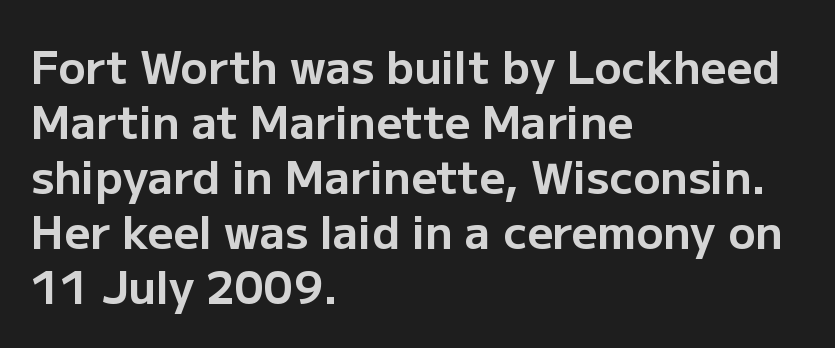
Q: Is the text bold? A: Yes.
Q: Is the text italic (slanted)? A: No, it is upright.
Q: Is the typeface a serif or a sans-serif typeface? A: Sans-serif.
Q: Is the text underlined? A: No.
Q: How is the paragraph aligned? A: Left-aligned.
Q: Is the spacing between letters normal or unusually wide? A: Normal.
Q: Width (condensed, normal, or wide)? A: Normal.
Q: Stroke contrast? A: Low.
Q: x-height? A: Medium.
Q: Monospaced? A: No.
